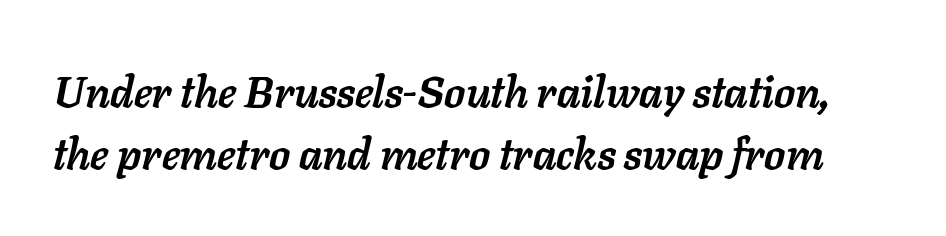
Q: Is the text bold? A: Yes.
Q: Is the text italic (slanted)? A: Yes, it leans right by about 11 degrees.
Q: Is the text underlined? A: No.
Q: Is the spacing between letters normal or unusually wide? A: Normal.
Q: Is the spacing between lines tight, normal or loose? A: Normal.
Q: Width (condensed, normal, or wide)? A: Normal.
Q: Stroke contrast? A: Low.
Q: x-height? A: Medium.
Q: Monospaced? A: No.
